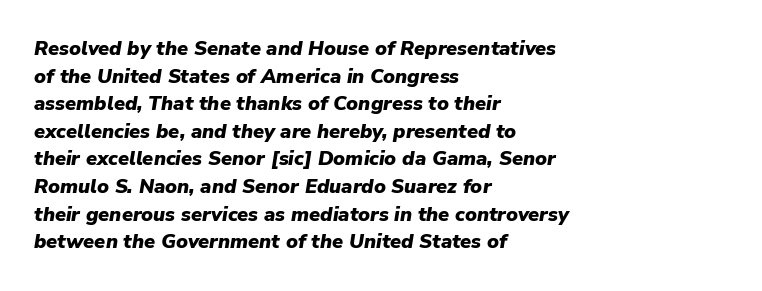
The image shows 20 px bold type, italic (leaning right); set left-aligned, normal line spacing (1.38x), normal letter spacing, not underlined.
